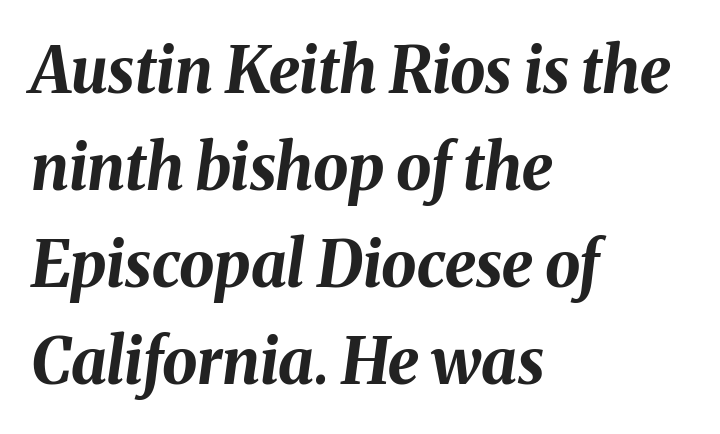
The image shows 63 px bold type, italic (leaning right); set left-aligned, normal line spacing (1.54x), normal letter spacing, not underlined; medium stroke contrast and a medium x-height.
